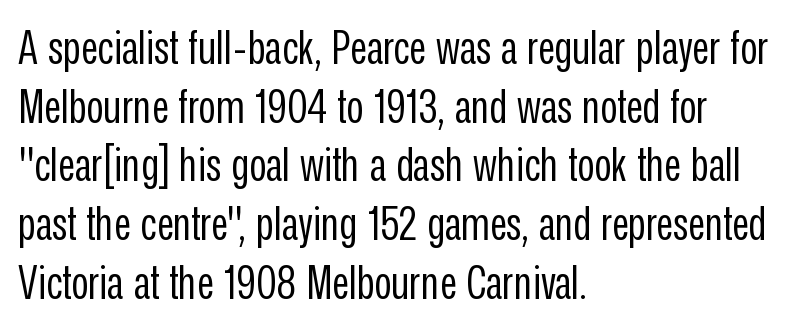
{"serif": "no", "italic": "no", "bold": "no", "weight": "regular", "width": "condensed", "stroke_contrast": "low", "x_height": "medium", "monospaced": "no", "underline": "no", "align": "left", "line_spacing": "normal", "line_spacing_ratio": 1.25, "letter_spacing": "normal", "letter_spacing_em": 0.0, "glyph_px": 47}
